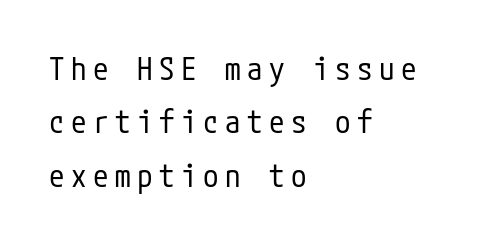
Q: Is the text bold? A: No.
Q: Is the text italic (slanted)? A: No, it is upright.
Q: Is the typeface a serif or a sans-serif typeface? A: Sans-serif.
Q: Is the text underlined? A: No.
Q: How is the paragraph aligned? A: Left-aligned.
Q: Is the spacing between letters normal or unusually wide? A: Unusually wide.
Q: Width (condensed, normal, or wide)? A: Condensed.
Q: Stroke contrast? A: Low.
Q: x-height? A: Medium.
